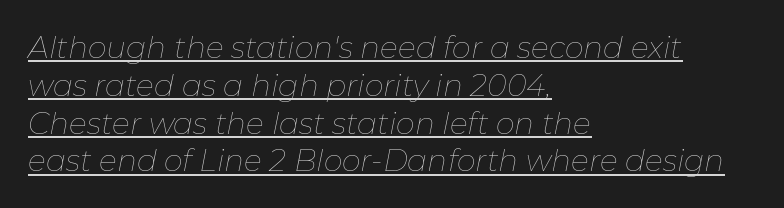
{"italic": "yes", "lean": "right", "slant_degrees": 11, "bold": "no", "weight": "thin", "width": "normal", "stroke_contrast": "low", "x_height": "medium", "monospaced": "no", "underline": "yes", "align": "left", "line_spacing": "normal", "line_spacing_ratio": 1.26, "letter_spacing": "normal", "letter_spacing_em": 0.0, "glyph_px": 30}
